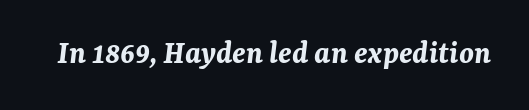
The letters sit at their default tracking, neither squeezed nor spread. Looks like regular typesetting: each glyph gets only the width it needs. Looking at the ascenders, they clearly lean. Emphasis by weight is at full strength: bold. Type without underlining.
